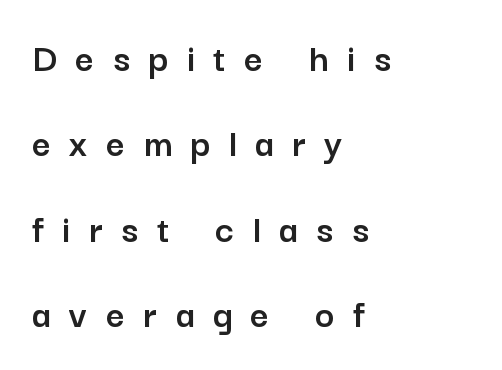
{"serif": "no", "italic": "no", "width": "normal", "stroke_contrast": "low", "x_height": "medium", "monospaced": "no", "underline": "no", "align": "left", "line_spacing": "loose", "line_spacing_ratio": 2.08, "letter_spacing": "wide", "letter_spacing_em": 0.45, "glyph_px": 41}
